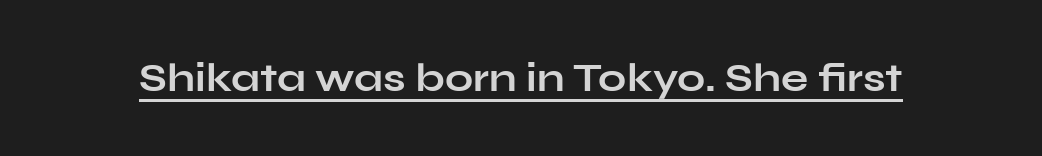
{"serif": "no", "italic": "no", "bold": "yes", "weight": "bold", "width": "wide", "stroke_contrast": "low", "x_height": "medium", "monospaced": "no", "underline": "yes", "letter_spacing": "normal", "letter_spacing_em": 0.0, "glyph_px": 40}
